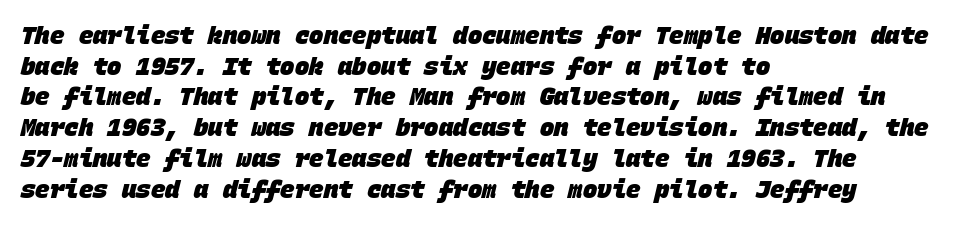
The image shows 24 px bold type; set left-aligned, normal line spacing (1.28x), normal letter spacing, not underlined.
